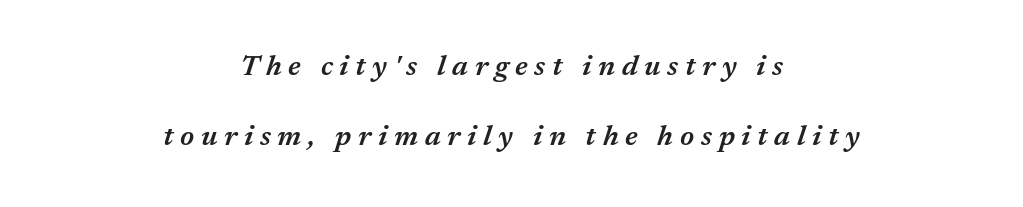
Q: Is the text bold? A: Semi-bold.
Q: Is the text italic (slanted)? A: Yes, it leans right by about 17 degrees.
Q: Is the text underlined? A: No.
Q: How is the paragraph aligned? A: Centered.
Q: Is the spacing between letters normal or unusually wide? A: Unusually wide.
Q: Is the spacing between lines tight, normal or loose? A: Loose.
Q: Width (condensed, normal, or wide)? A: Normal.
Q: Stroke contrast? A: Medium.
Q: x-height? A: Medium.
Q: Monospaced? A: No.
